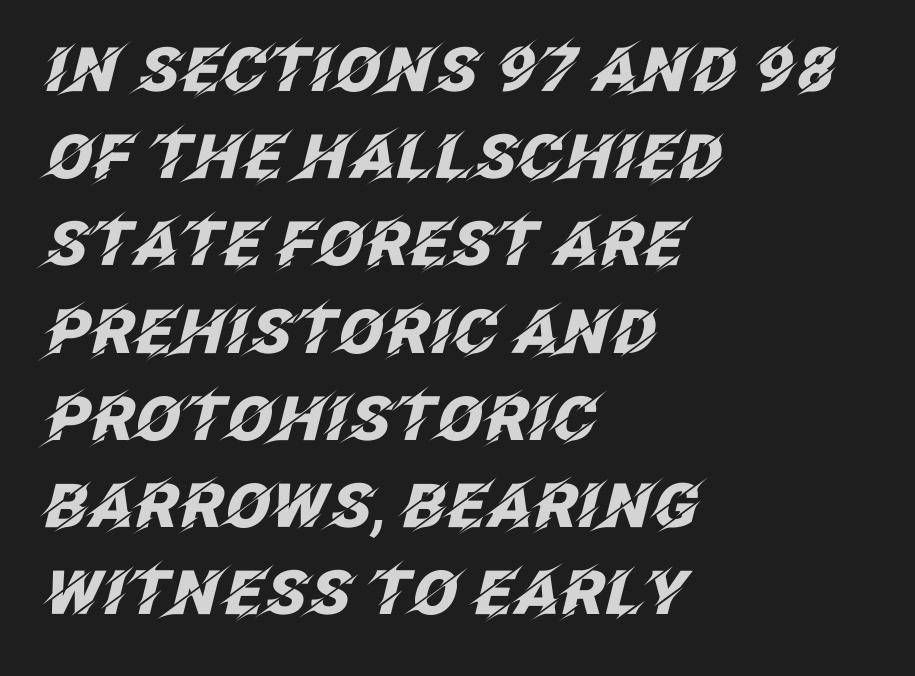
The image shows 61 px heavy type, italic (leaning right); set left-aligned, normal line spacing (1.43x), normal letter spacing, not underlined; low stroke contrast and a large x-height.
